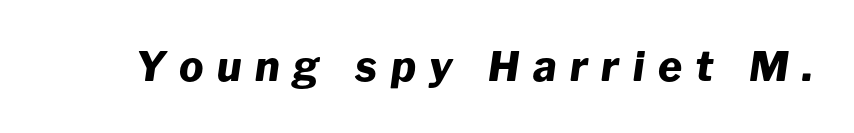
{"italic": "yes", "lean": "right", "slant_degrees": 8, "bold": "yes", "weight": "heavy", "width": "normal", "stroke_contrast": "low", "x_height": "medium", "monospaced": "no", "underline": "no", "letter_spacing": "wide", "letter_spacing_em": 0.33, "glyph_px": 41}
